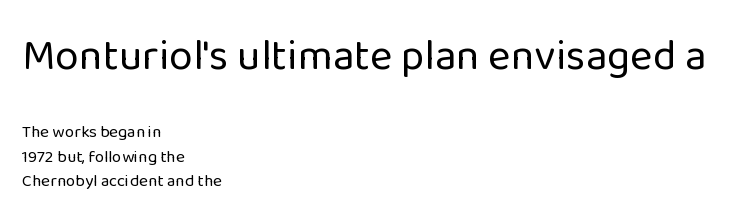
The image shows 43 px regular-weight sans-serif type, upright; set left-aligned, normal line spacing (1.44x), normal letter spacing, not underlined; the first (top) block is 2.53x larger; low stroke contrast and a medium x-height.
